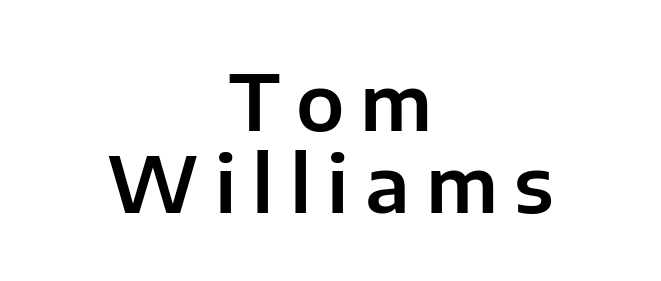
Casual observation: everything's sitting right in the middle. Each row of text sits above clean, open space. Here the designer chose a conventional face with non-uniform glyph widths. Italic: no, the glyphs are upright roman. What stands out about the letter spacing? Its width — letters are far apart. Nope, no serifs anywhere on these letters.
